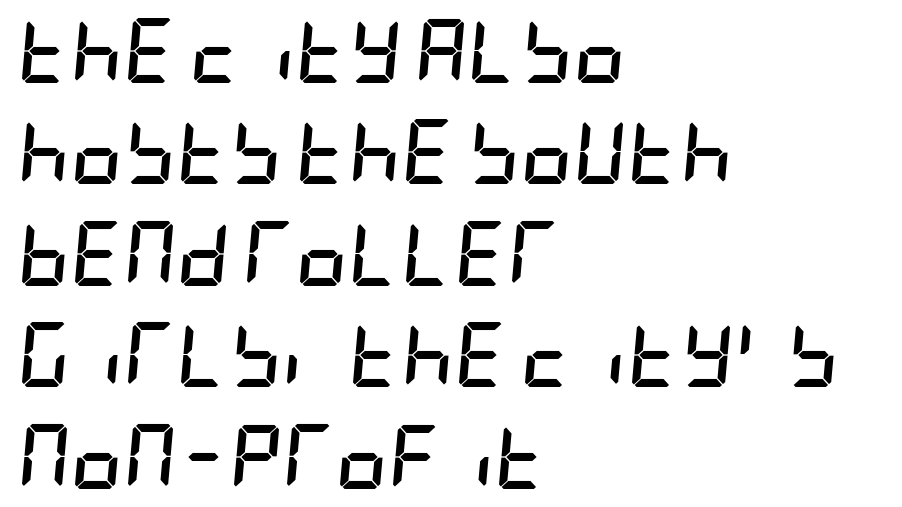
The image shows 65 px semibold, condensed type, italic (leaning right); set left-aligned, normal line spacing (1.56x), normal letter spacing, not underlined; low stroke contrast and a large x-height.
